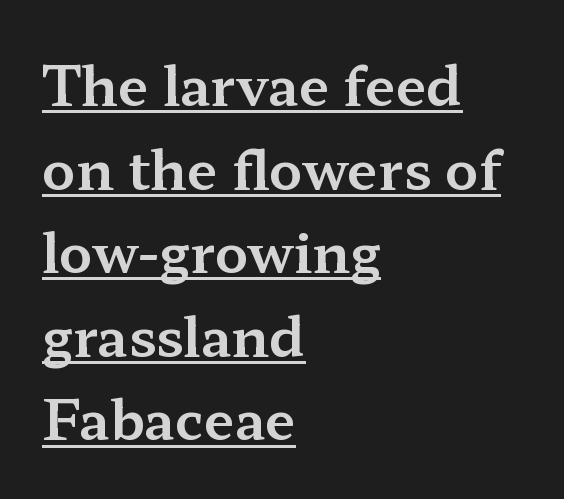
{"serif": "yes", "italic": "no", "width": "wide", "stroke_contrast": "medium", "x_height": "medium", "monospaced": "no", "underline": "yes", "align": "left", "line_spacing": "normal", "line_spacing_ratio": 1.52, "letter_spacing": "normal", "letter_spacing_em": 0.0, "glyph_px": 55}
